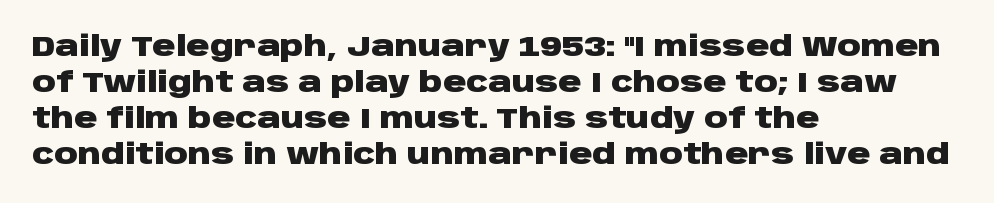
When letters stand straight like this, we call the style roman or upright. Clear beneath every line of the passage. Are there feet on the stems? There aren't — it's a sans. The letters sit at their default tracking, neither squeezed nor spread.
